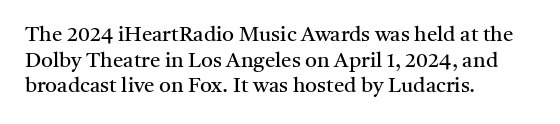
Does extra space separate the letters? No, they use regular spacing. The passage is arranged the way most books set body copy — flush left. The area under the type is left untouched. The face looks like a standard text weight, possibly lighter. Notice how the stems are strictly vertical — no italics here.
